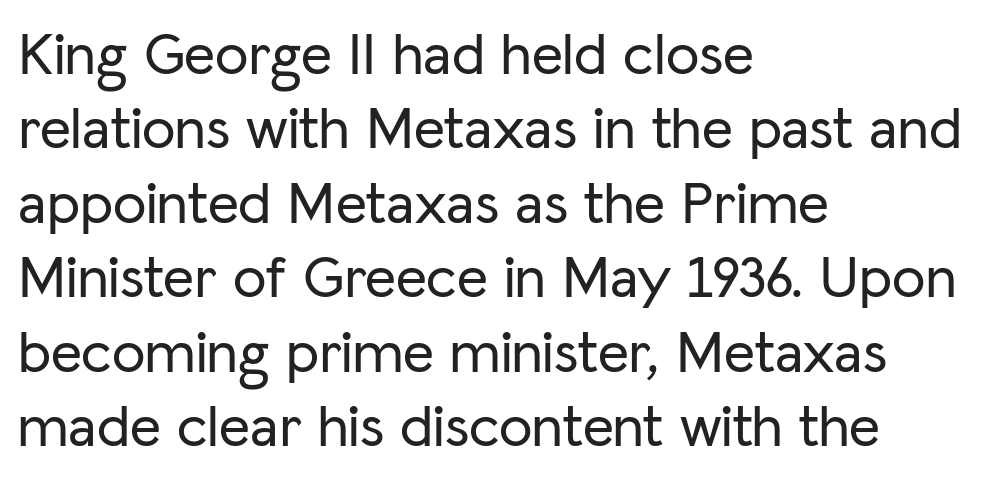
The type sits square on the baseline with zero lean. Does extra space separate the letters? No, they use regular spacing. The strip under each line holds only bare page. Layout note: lines flush left.
